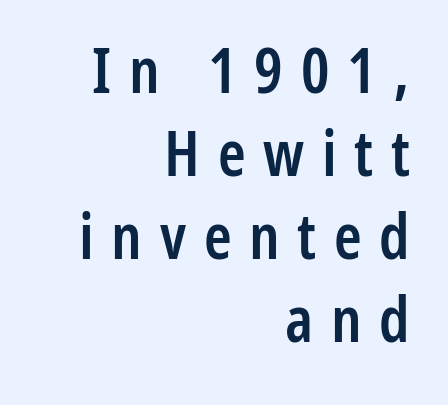
Stroke thickness is moderately raised; the sample reads as semibold. A typesetter would call this heavily tracked-out type. This block has exactly the height ordinary leading produces. These lines are set flush right with a ragged left edge. The specimen omits any rule beneath the text block's lines.
